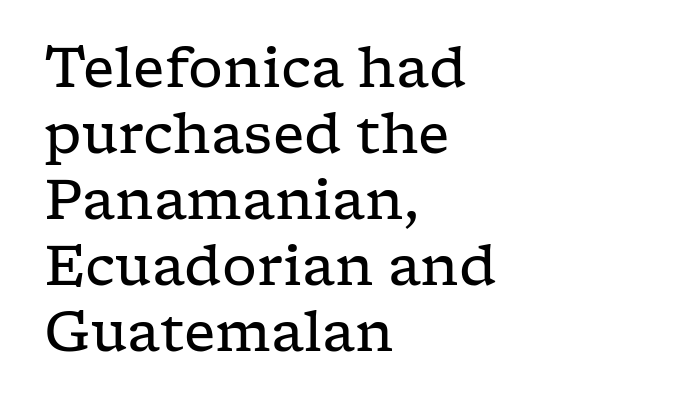
Compared with a typical body face, this is equally light or lighter still. The space beneath each line is pristine and unruled. The passage shown is typeset with a serif family. Where is the straight margin? On the left.
